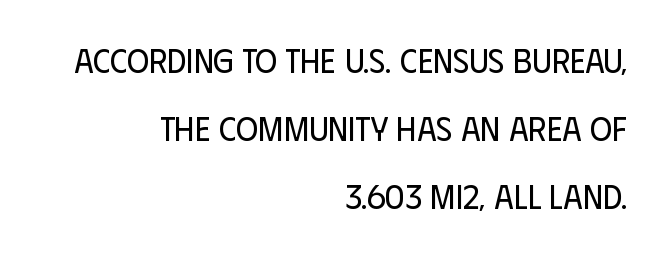
Are there feet on the stems? There aren't — it's a sans. Reading down the block, your eye finds every line finishing at a fixed right position. Line spacing here is loose. Do the characters align in a grid? No, the font is proportional.
